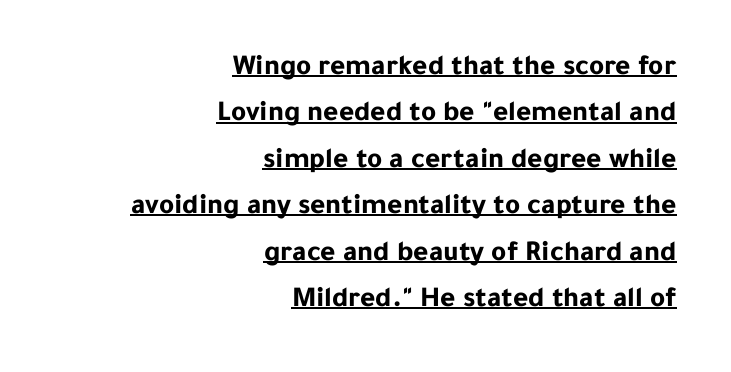
The image shows 29 px bold sans-serif type, upright; set right-aligned, normal line spacing (1.6x), normal letter spacing, underlined; low stroke contrast and a medium x-height.
